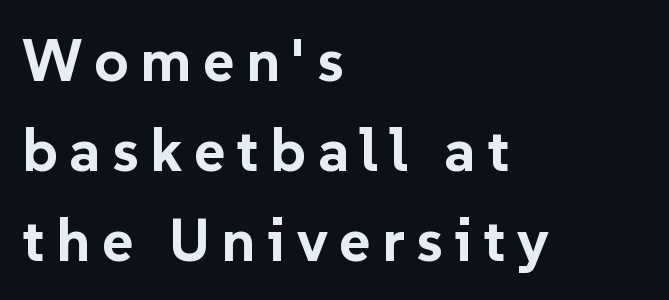
Q: Is the text bold? A: Yes.
Q: Is the text italic (slanted)? A: No, it is upright.
Q: Is the typeface a serif or a sans-serif typeface? A: Sans-serif.
Q: Is the text underlined? A: No.
Q: How is the paragraph aligned? A: Left-aligned.
Q: Is the spacing between lines tight, normal or loose? A: Normal.
Q: Width (condensed, normal, or wide)? A: Normal.
Q: Stroke contrast? A: Low.
Q: x-height? A: Medium.
Q: Monospaced? A: No.
